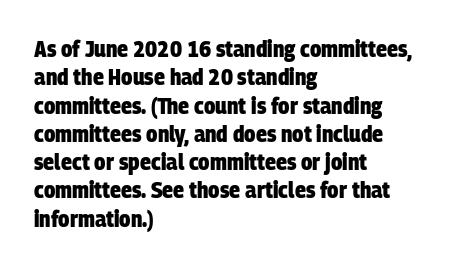
{"bold": "yes", "underline": "no", "align": "left", "line_spacing_ratio": 1.23, "letter_spacing": "normal", "letter_spacing_em": 0.0, "glyph_px": 23}
